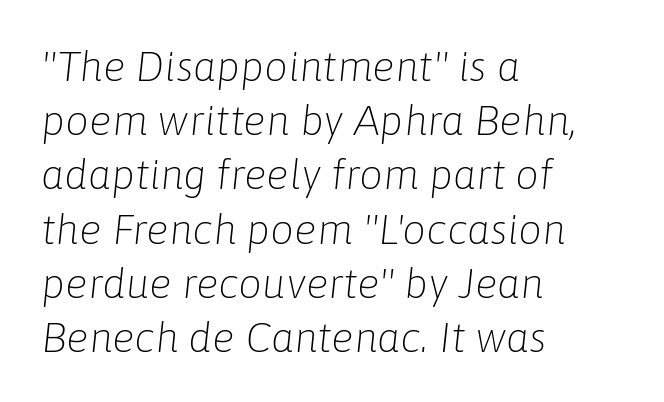
Summary of vertical rhythm: regular, with standard interline spacing. Tracking value appears to be zero — textbook default spacing. The passage shown is typed in a proportional face where columns would drift. Clear beneath every line of the passage. The compositor pushed each line to the left boundary.
